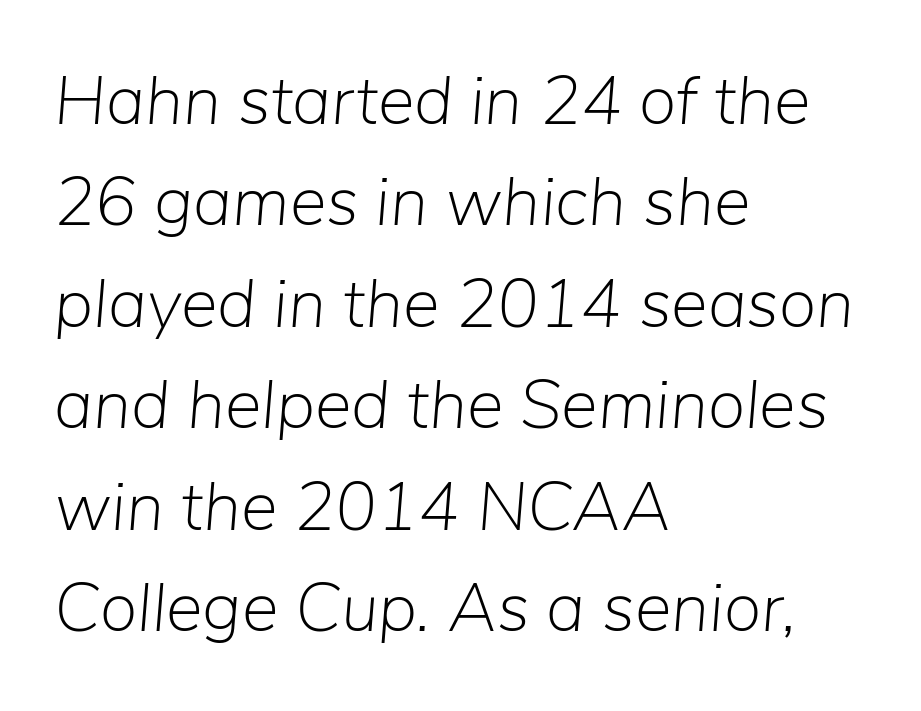
Q: Is the text bold? A: No.
Q: Is the text italic (slanted)? A: Yes, it leans right by about 5 degrees.
Q: Is the text underlined? A: No.
Q: How is the paragraph aligned? A: Left-aligned.
Q: Is the spacing between letters normal or unusually wide? A: Normal.
Q: Is the spacing between lines tight, normal or loose? A: Normal.
Q: Width (condensed, normal, or wide)? A: Normal.
Q: Stroke contrast? A: Low.
Q: x-height? A: Medium.
Q: Monospaced? A: No.
